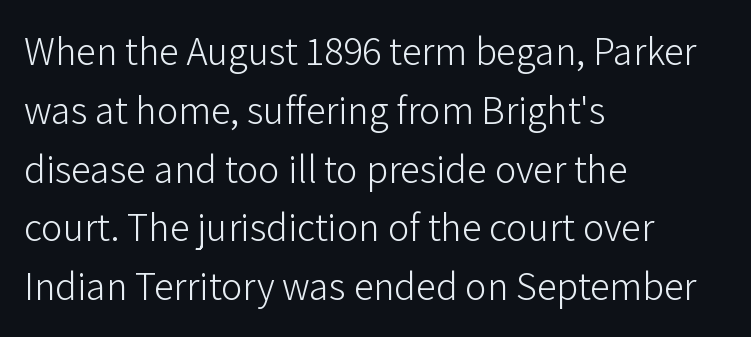
This is the regular roman posture of the typeface. Layout note: lines flush left. Look at the tracking — it's just the regular setting, nothing added. Spacing verdict: proportional, widths tailored to each character.
